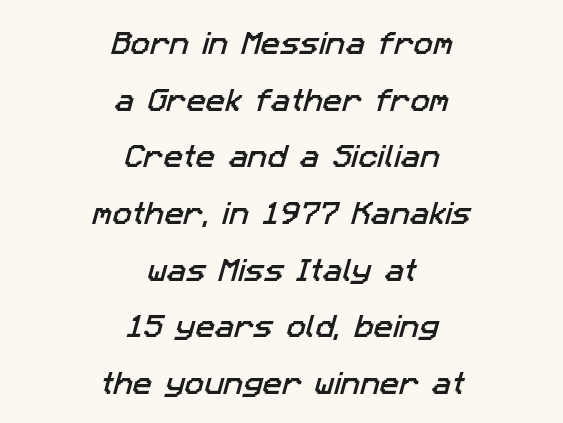
The image shows 26 px text type; set centered, loose line spacing (2.18x), normal letter spacing, not underlined.
